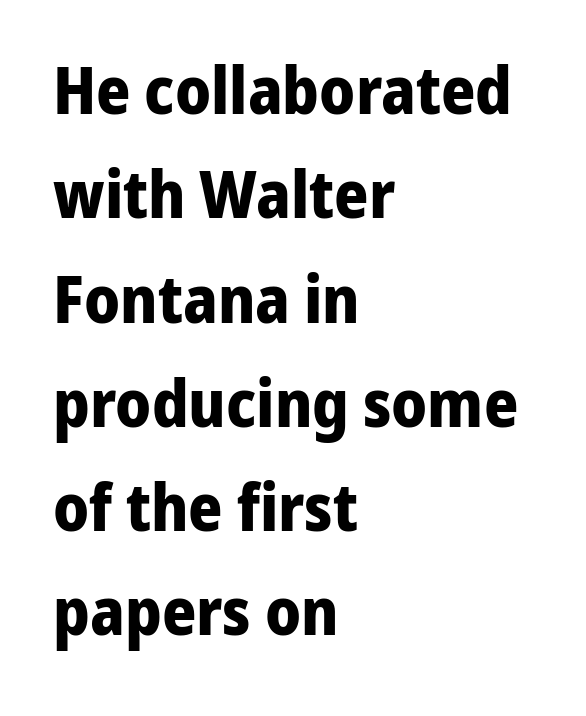
Q: Is the text bold? A: Yes.
Q: Is the text italic (slanted)? A: No, it is upright.
Q: Is the typeface a serif or a sans-serif typeface? A: Sans-serif.
Q: Is the text underlined? A: No.
Q: How is the paragraph aligned? A: Left-aligned.
Q: Is the spacing between letters normal or unusually wide? A: Normal.
Q: Is the spacing between lines tight, normal or loose? A: Normal.
Q: Width (condensed, normal, or wide)? A: Normal.
Q: Stroke contrast? A: Low.
Q: x-height? A: Medium.
Q: Monospaced? A: No.
